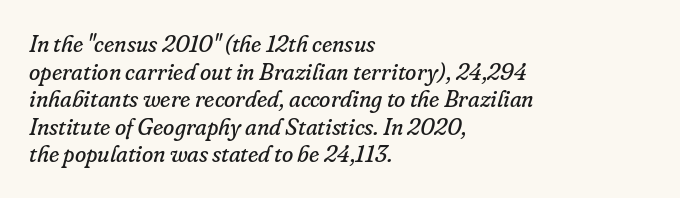
{"italic": "yes", "lean": "right", "slant_degrees": 16, "bold": "no", "underline": "no", "align": "left", "line_spacing_ratio": 1.2, "letter_spacing": "normal", "letter_spacing_em": 0.0, "glyph_px": 23}
